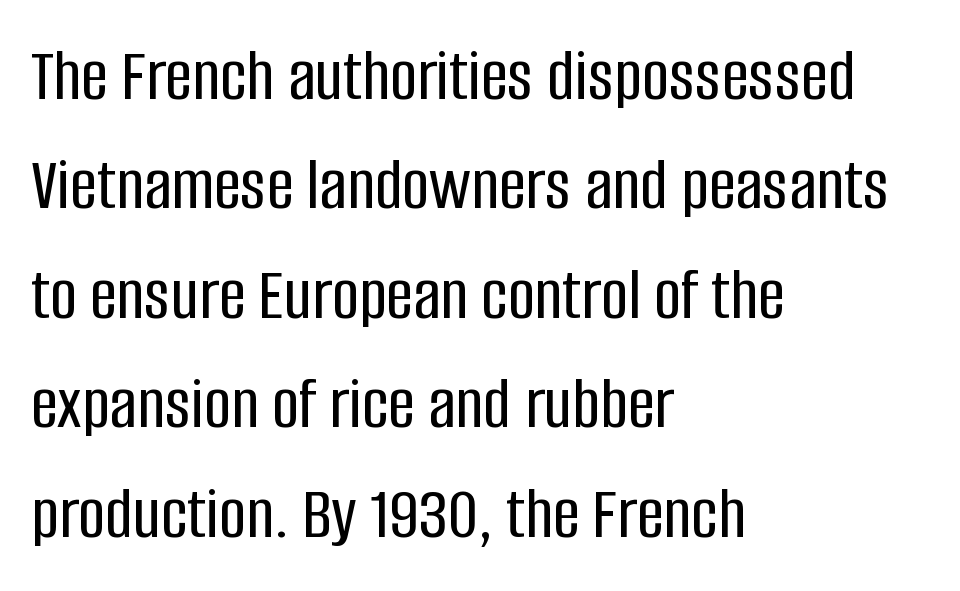
Unlike a traditional serif, this face leaves its strokes unadorned. The passage shown stacks its lines at a standard gap. Layout note: lines flush left. No extra tracking has been applied to these lines. Spacing verdict: proportional, widths tailored to each character.
